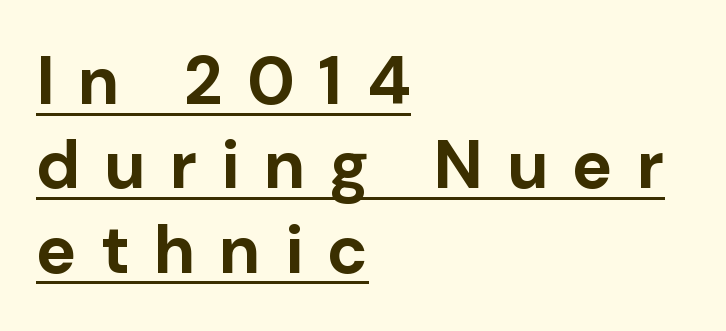
{"serif": "no", "italic": "no", "bold": "yes", "weight": "bold", "width": "normal", "stroke_contrast": "low", "x_height": "medium", "monospaced": "no", "underline": "yes", "align": "left", "line_spacing_ratio": 1.24, "letter_spacing": "wide", "letter_spacing_em": 0.35, "glyph_px": 68}
